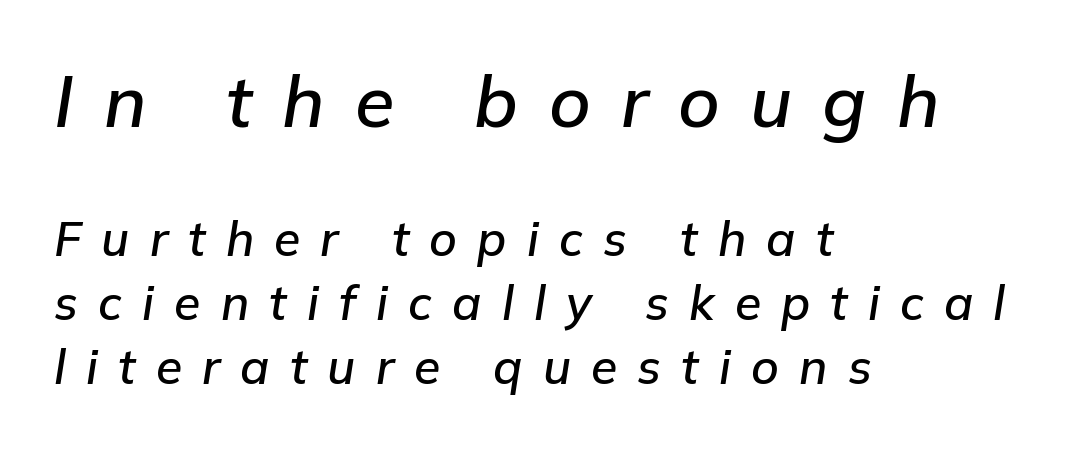
{"italic": "yes", "lean": "right", "slant_degrees": 9, "width": "normal", "stroke_contrast": "low", "x_height": "medium", "monospaced": "no", "underline": "no", "align": "left", "line_spacing": "normal", "line_spacing_ratio": 1.33, "letter_spacing": "wide", "letter_spacing_em": 0.42, "larger_block": "first", "size_ratio": 1.5, "glyph_px": 72}
